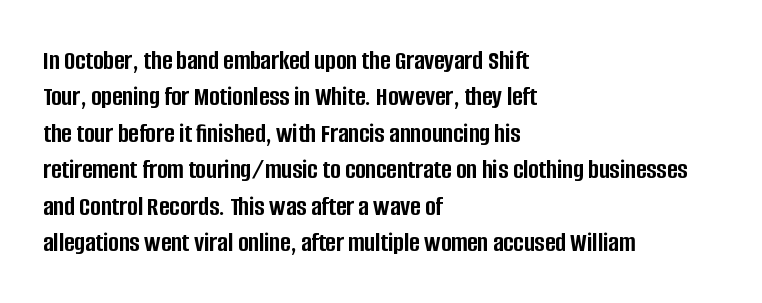
{"serif": "no", "italic": "no", "bold": "yes", "weight": "semibold", "width": "condensed", "stroke_contrast": "low", "x_height": "large", "monospaced": "no", "underline": "no", "align": "left", "line_spacing": "normal", "line_spacing_ratio": 1.3, "letter_spacing": "normal", "letter_spacing_em": 0.0, "glyph_px": 28}
